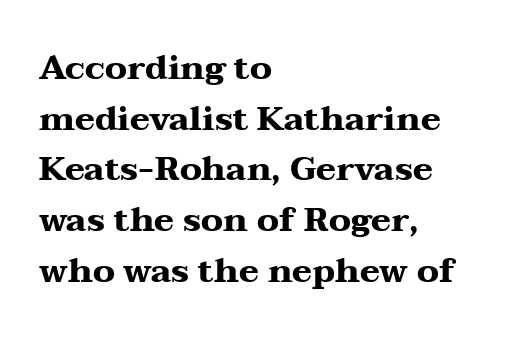
The image shows 34 px heavy, wide serif type, upright; set left-aligned, normal line spacing (1.49x), normal letter spacing, not underlined; medium stroke contrast and a medium x-height.
